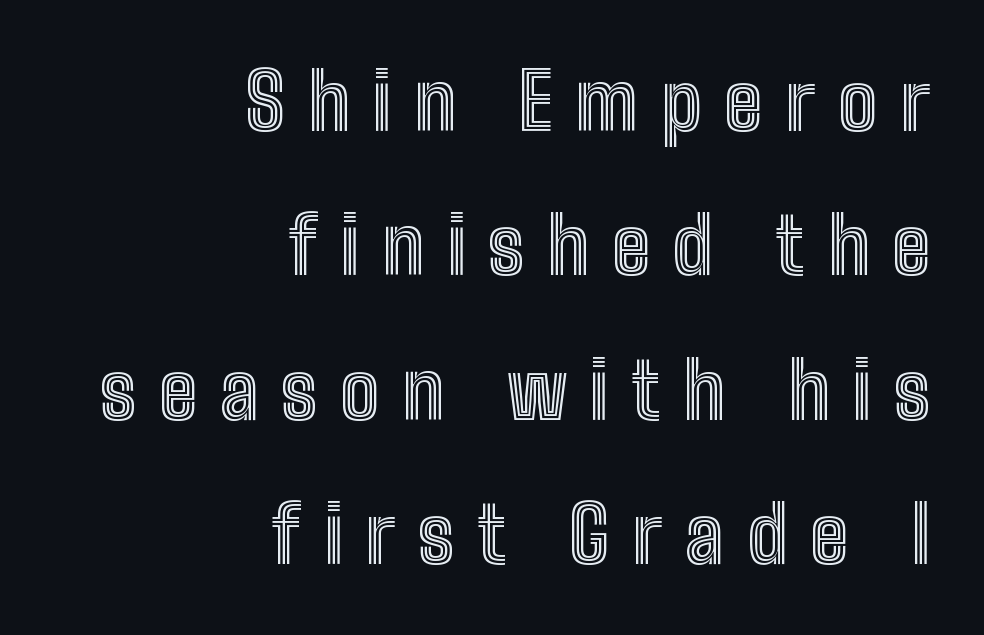
This rendering uses right alignment, leaving the left contour irregular. Display-style spreading of the glyphs; the letterfit is very open. Vertical strokes here are truly vertical. Bare-footed words on every line. Is this a fixed-width face? No — the glyphs have proportional, varying widths.
